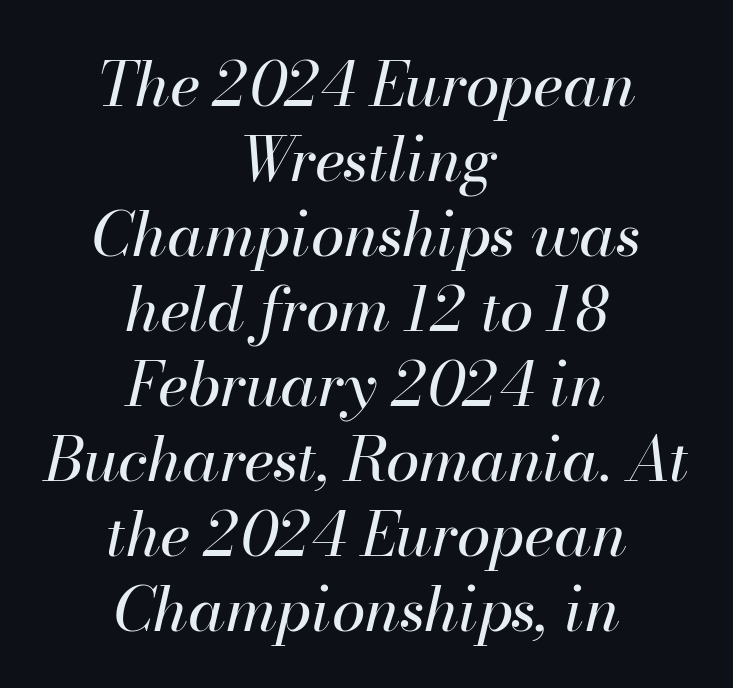
{"italic": "yes", "lean": "right", "slant_degrees": 13, "bold": "no", "weight": "regular", "width": "normal", "stroke_contrast": "high", "x_height": "small", "monospaced": "no", "underline": "no", "align": "center", "line_spacing_ratio": 1.23, "letter_spacing": "normal", "letter_spacing_em": 0.0, "glyph_px": 61}
